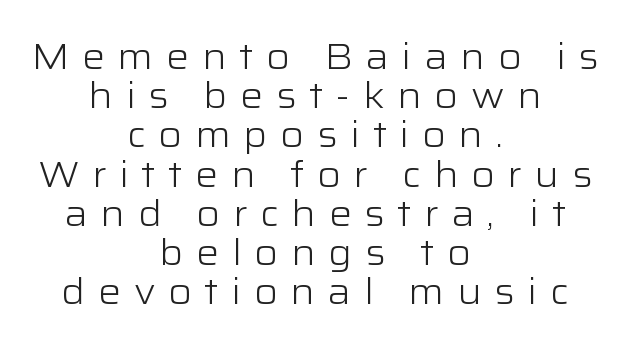
Q: Is the text bold? A: No.
Q: Is the text italic (slanted)? A: No, it is upright.
Q: Is the typeface a serif or a sans-serif typeface? A: Sans-serif.
Q: Is the text underlined? A: No.
Q: How is the paragraph aligned? A: Centered.
Q: Is the spacing between letters normal or unusually wide? A: Unusually wide.
Q: Is the spacing between lines tight, normal or loose? A: Tight.
Q: Width (condensed, normal, or wide)? A: Wide.
Q: Stroke contrast? A: Low.
Q: x-height? A: Medium.
Q: Monospaced? A: No.
